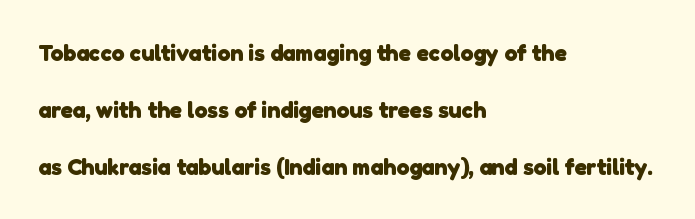
Q: Is the text bold? A: Yes.
Q: Is the text underlined? A: No.
Q: How is the paragraph aligned? A: Left-aligned.
Q: Is the spacing between letters normal or unusually wide? A: Normal.
Q: Is the spacing between lines tight, normal or loose? A: Loose.
